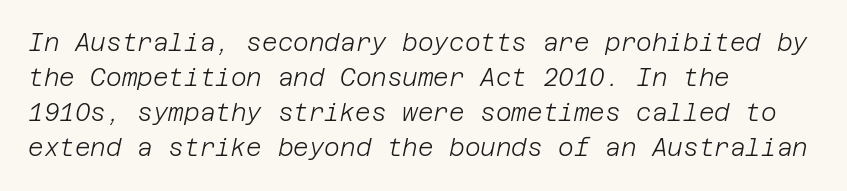
Q: Is the text bold? A: No.
Q: Is the text italic (slanted)? A: Yes, it leans right by about 12 degrees.
Q: Is the text underlined? A: No.
Q: How is the paragraph aligned? A: Left-aligned.
Q: Is the spacing between letters normal or unusually wide? A: Normal.
Q: Is the spacing between lines tight, normal or loose? A: Normal.
